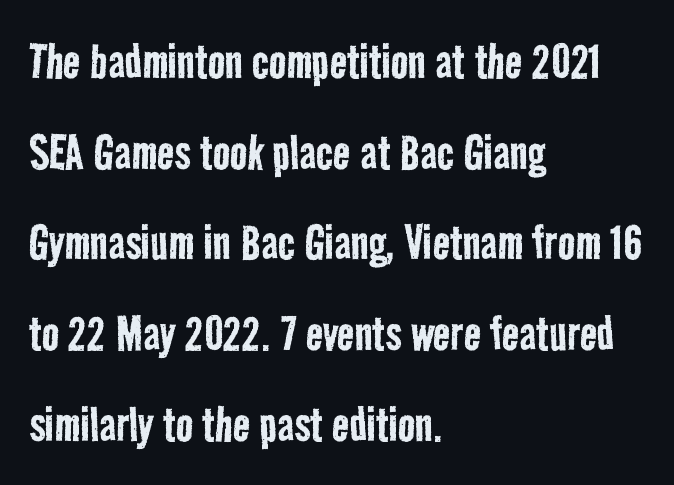
{"serif": "no", "bold": "no", "weight": "regular", "width": "condensed", "stroke_contrast": "low", "x_height": "medium", "monospaced": "no", "underline": "no", "align": "left", "line_spacing": "normal", "line_spacing_ratio": 1.59, "letter_spacing": "normal", "letter_spacing_em": 0.0, "glyph_px": 57}
